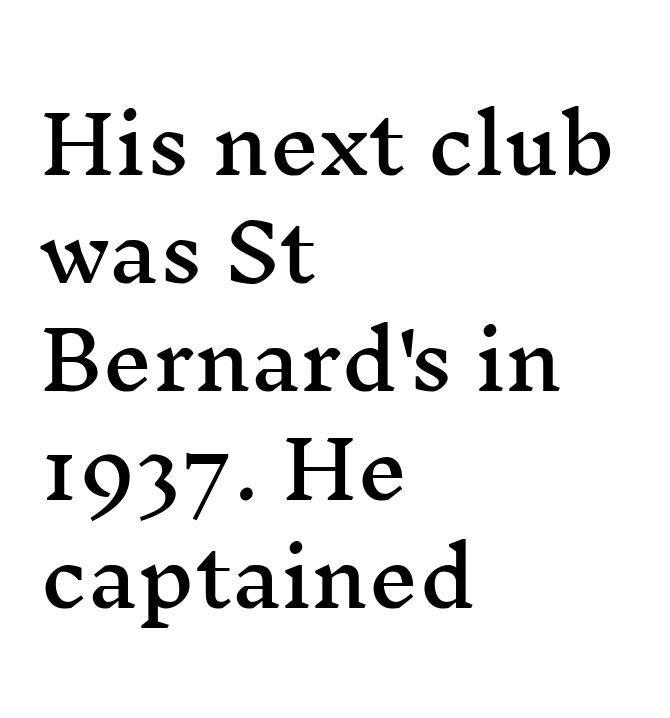
Quick note: not italic, upright. Left-aligned paragraph, ragged on the right. Looks like regular typesetting: each glyph gets only the width it needs. Tracking here is standard; glyphs follow each other at the usual distance. Regarding serifs, this sample has them. In terms of leading, this rendering sits right in the middle.
